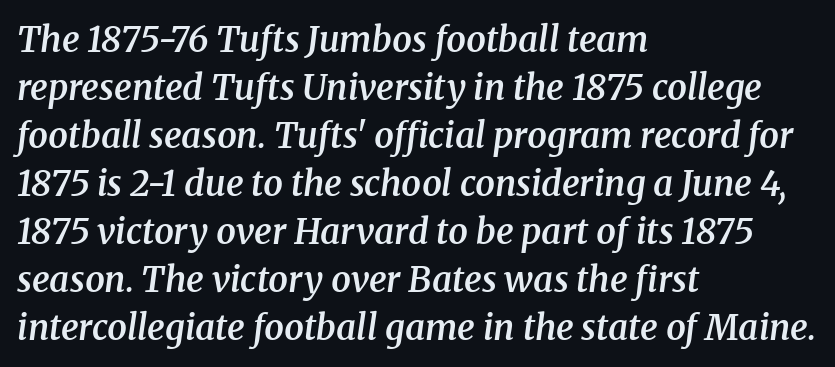
The image shows 35 px semibold serif type, italic (leaning right); set left-aligned, normal line spacing (1.37x), normal letter spacing, not underlined; medium stroke contrast and a medium x-height.
